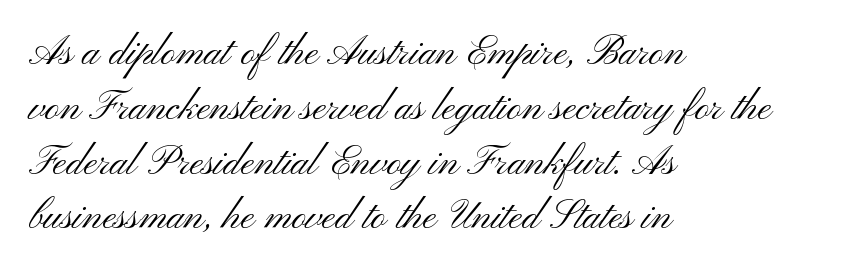
The space beneath each line is pristine and unruled. No letter is thick-stroked: the sample isn't bold. Line spacing here is normal.
